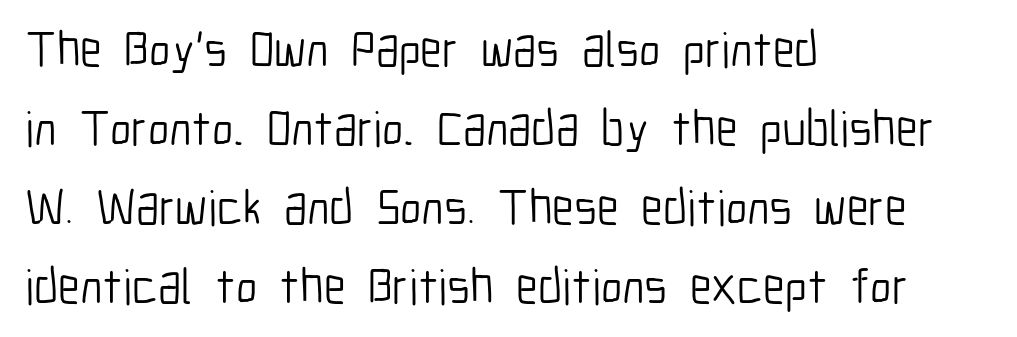
Notice how the passage keeps a crisp vertical edge on the left only. Look at the bottom of the vertical strokes: they stop flat, with no serifs. Quick note: interline space is typical. Each row of text sits above clean, open space. Looks like regular typesetting: each glyph gets only the width it needs. A typesetter would mark this as roman, not italic.
